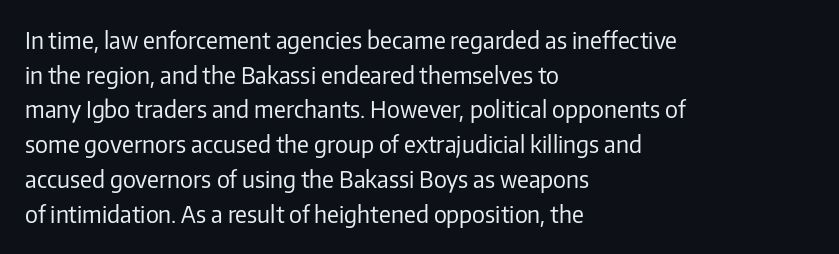
Q: Is the text bold? A: No.
Q: Is the text italic (slanted)? A: No, it is upright.
Q: Is the text underlined? A: No.
Q: How is the paragraph aligned? A: Left-aligned.
Q: Is the spacing between letters normal or unusually wide? A: Normal.
Q: Is the spacing between lines tight, normal or loose? A: Normal.
